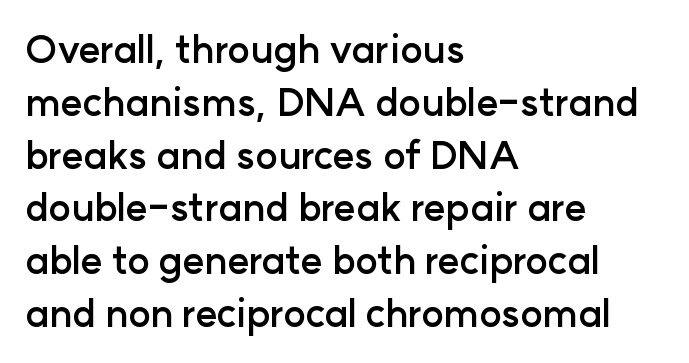
The image shows 38 px semibold sans-serif type, upright; set left-aligned, normal line spacing (1.39x), normal letter spacing, not underlined; low stroke contrast and a medium x-height.
